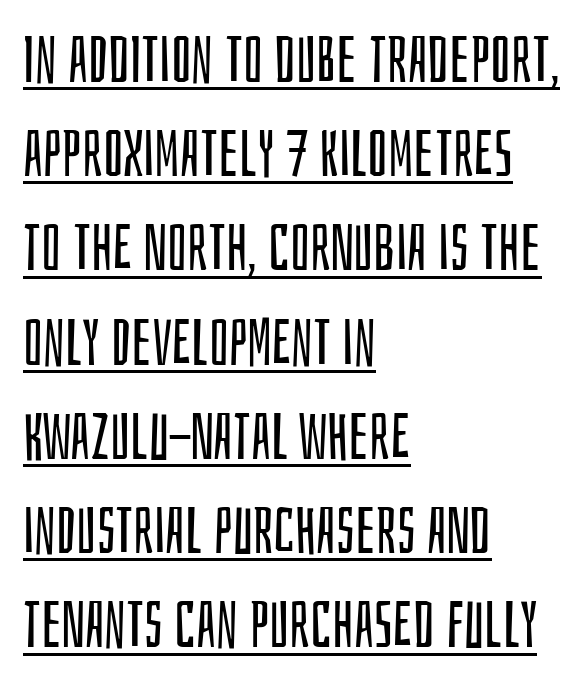
It's the straight-up-and-down kind of type. The space between consecutive lines is moderate. Layout note: lines flush left. Nothing unusual about the tracking: characters are spaced as the font intends. The string is rendered with underlining switched on. Is this a heavy cut? Hardly; it is regular or lighter.
